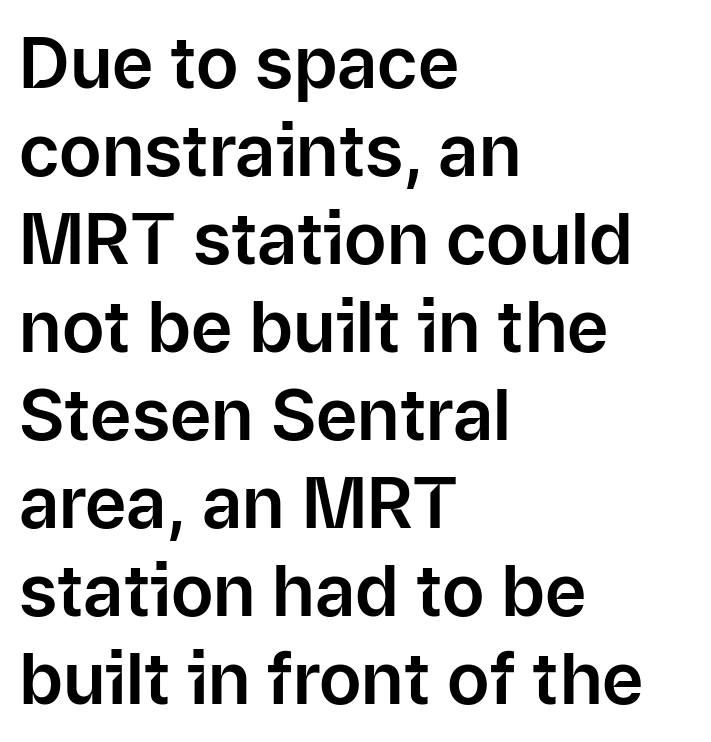
The letterforms sit shoulder to shoulder at normal distance. Posture: vertical. The passage is arranged the way most books set body copy — flush left. You could not count columns in this text — the font is proportionally spaced. Check under the words: just untouched page.
